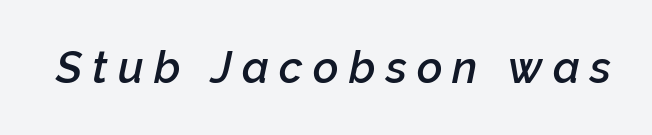
The image shows 44 px semibold type, italic (leaning right); set unusually wide letter spacing (+0.23 em), not underlined; low stroke contrast and a medium x-height.
